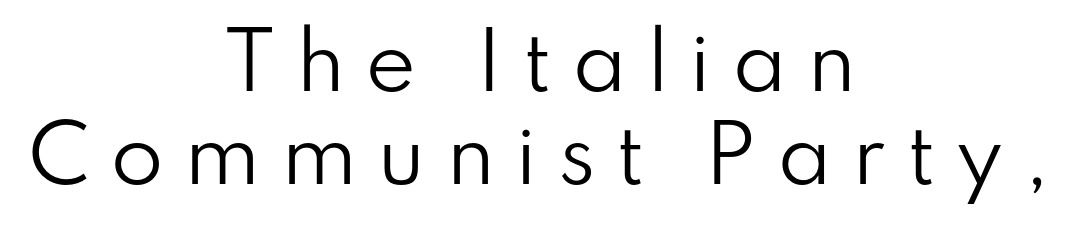
{"serif": "no", "italic": "no", "bold": "no", "weight": "regular", "width": "normal", "stroke_contrast": "low", "x_height": "small", "monospaced": "no", "underline": "no", "align": "center", "line_spacing_ratio": 1.21, "letter_spacing": "wide", "letter_spacing_em": 0.26, "glyph_px": 77}
